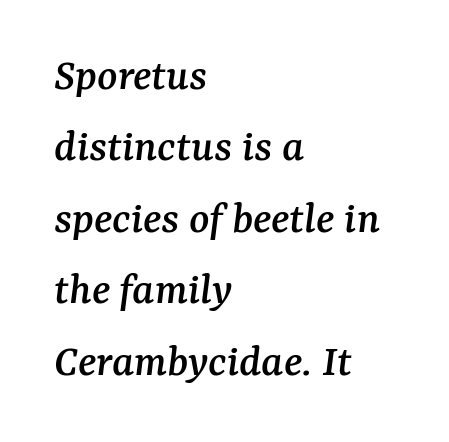
The rendering anchors every line to the left-hand side. If you drew a line through each stem, it would be angled. Varying glyph widths throughout — classic text-font behaviour. In terms of letterspacing, this is plain default setting. What kind of face is this? One with serifs.
